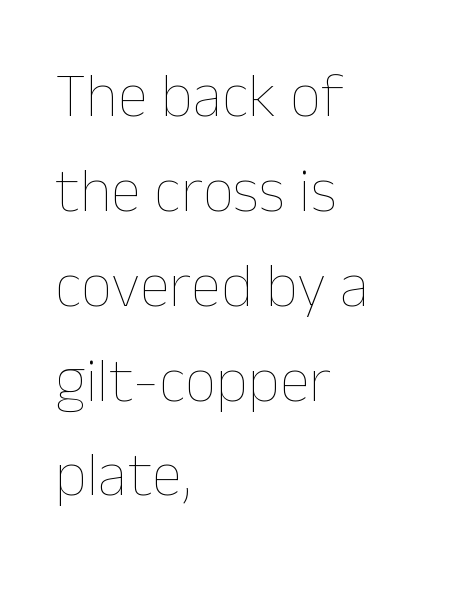
The image shows 62 px thin type, upright; set left-aligned, normal line spacing (1.53x), normal letter spacing, not underlined; low stroke contrast and a medium x-height.
